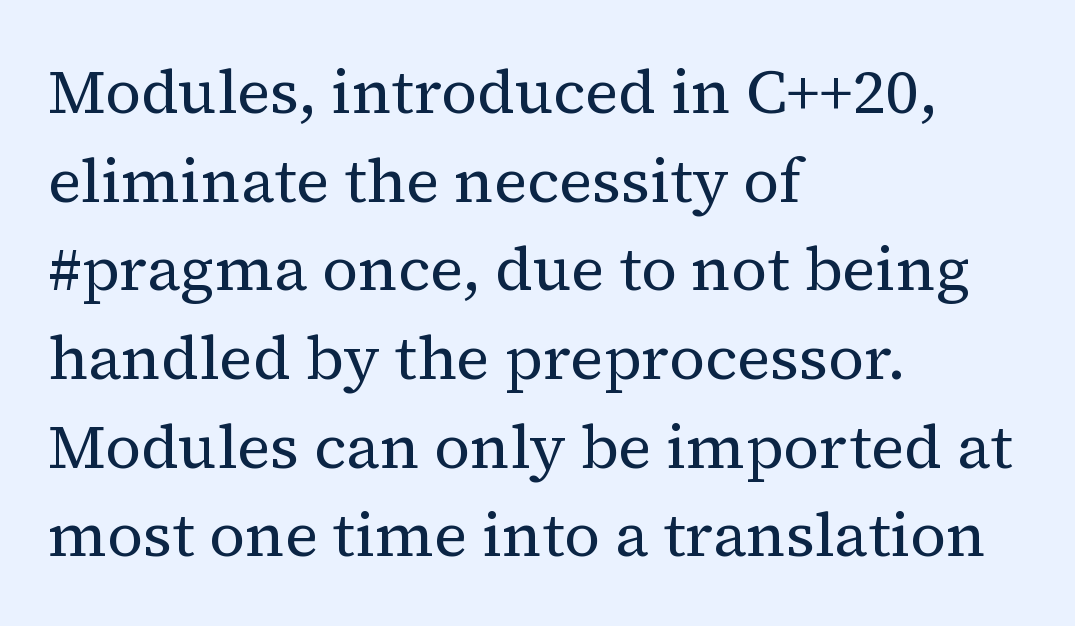
Q: Is the text bold? A: No.
Q: Is the text italic (slanted)? A: No, it is upright.
Q: Is the typeface a serif or a sans-serif typeface? A: Serif.
Q: Is the text underlined? A: No.
Q: How is the paragraph aligned? A: Left-aligned.
Q: Is the spacing between letters normal or unusually wide? A: Normal.
Q: Is the spacing between lines tight, normal or loose? A: Normal.
Q: Width (condensed, normal, or wide)? A: Normal.
Q: Stroke contrast? A: Medium.
Q: x-height? A: Medium.
Q: Monospaced? A: No.
